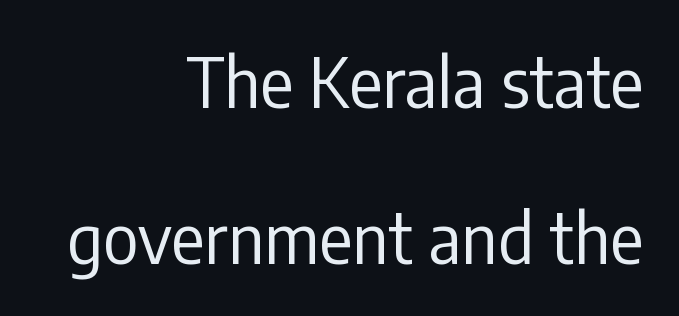
The image shows 69 px regular-weight, condensed sans-serif type, upright; set right-aligned, loose line spacing (2.26x), normal letter spacing, not underlined; low stroke contrast and a medium x-height.
